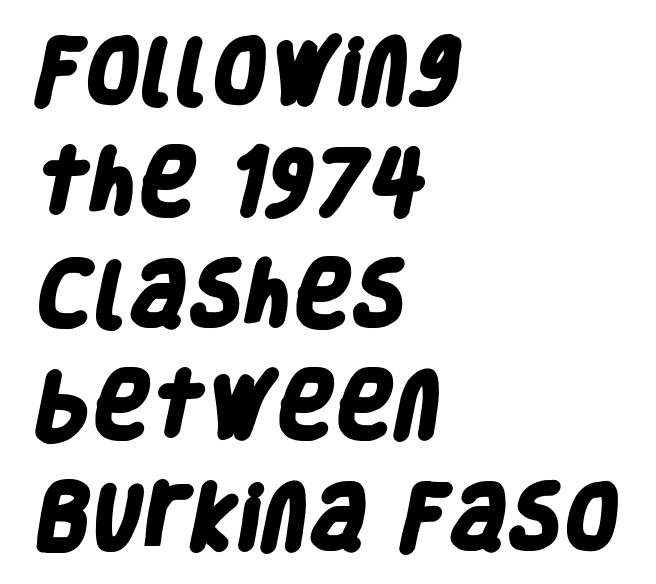
The line texture is even and compact thanks to regular tracking. These lines stack with their left ends in a neat column. Vertically, the passage feels balanced, rows spaced as you'd expect. The gap between lines stays unmarked. Every letter is thick-stroked: bold, no question.
